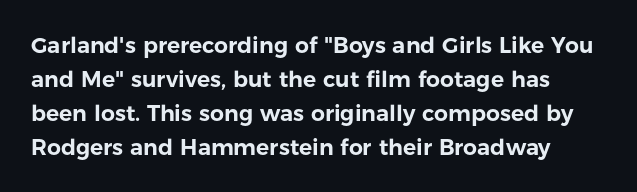
{"italic": "no", "underline": "no", "line_spacing": "normal", "line_spacing_ratio": 1.54, "letter_spacing": "normal", "letter_spacing_em": 0.0, "glyph_px": 22}
